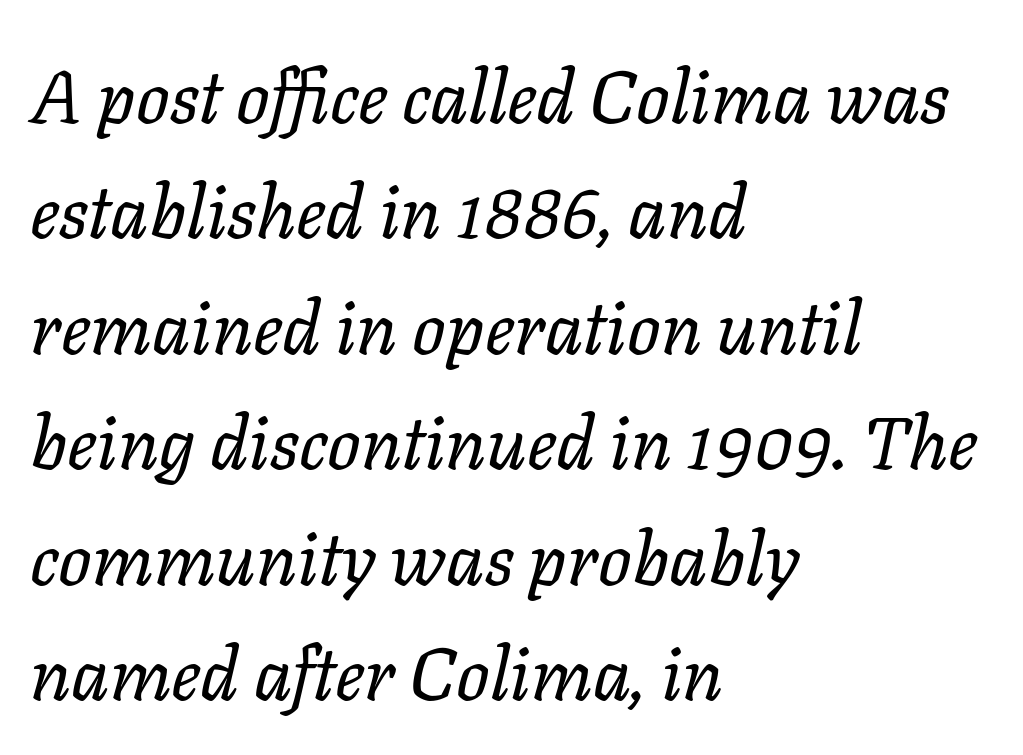
Q: Is the text bold? A: No.
Q: Is the text italic (slanted)? A: Yes, it leans right by about 11 degrees.
Q: Is the text underlined? A: No.
Q: How is the paragraph aligned? A: Left-aligned.
Q: Is the spacing between letters normal or unusually wide? A: Normal.
Q: Is the spacing between lines tight, normal or loose? A: Normal.
Q: Width (condensed, normal, or wide)? A: Normal.
Q: Stroke contrast? A: Low.
Q: x-height? A: Medium.
Q: Monospaced? A: No.
